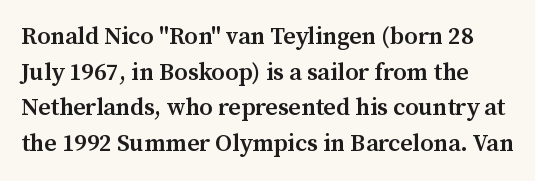
Posture: upright roman. In terms of weight, the rendering is demibold, just under bold. Students, observe: this is what conventionally led text looks like. The string is rendered with underlining switched off. Between one letter and the next there's only the usual sliver of space.
